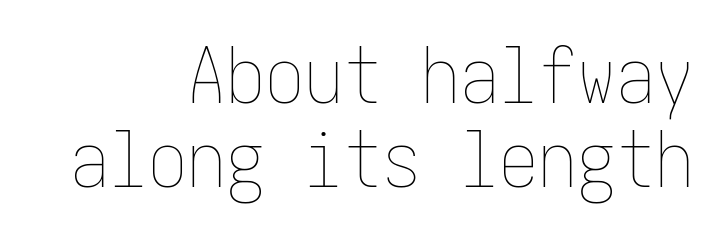
The image shows 78 px thin, condensed type, upright; set right-aligned, tight line spacing (1.08x), normal letter spacing, not underlined; low stroke contrast and a medium x-height.
